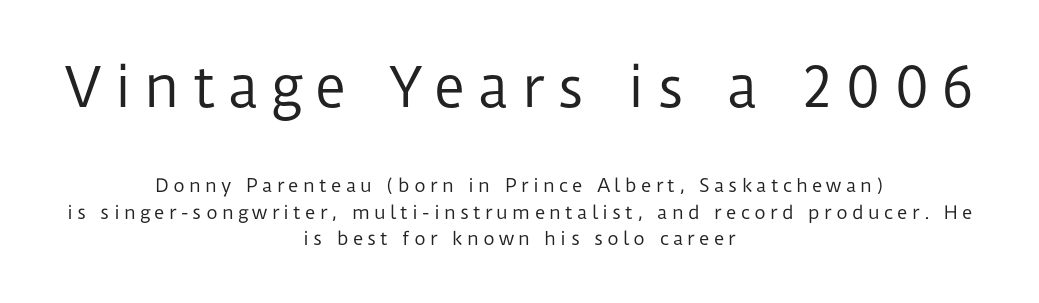
Look at the glyph heights: the upper group is clearly the bigger setting. Every row of glyphs is offset so its center matches the block's center. The vertical gap from one line to the next is medium. Looks like regular typesetting: each glyph gets only the width it needs.
